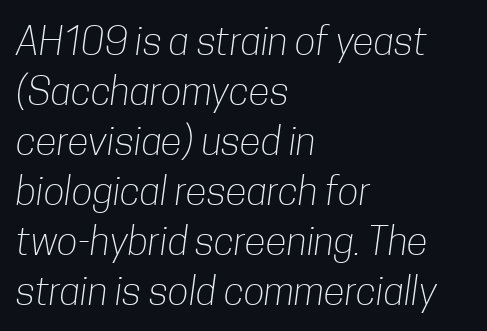
The image shows 39 px light, condensed sans-serif type; set left-aligned, normal line spacing (1.28x), normal letter spacing, not underlined; low stroke contrast and a medium x-height.
